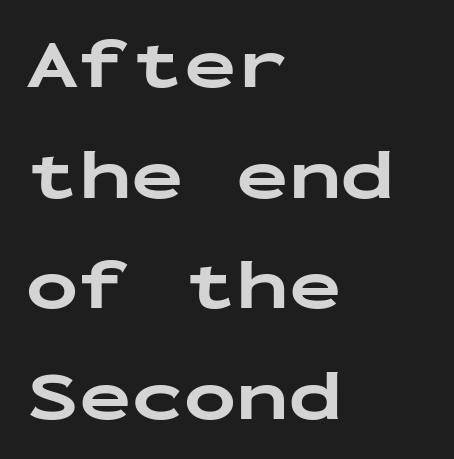
Q: Is the text bold? A: Yes.
Q: Is the text italic (slanted)? A: No, it is upright.
Q: Is the typeface a serif or a sans-serif typeface? A: Sans-serif.
Q: Is the text underlined? A: No.
Q: How is the paragraph aligned? A: Left-aligned.
Q: Is the spacing between letters normal or unusually wide? A: Normal.
Q: Is the spacing between lines tight, normal or loose? A: Normal.
Q: Width (condensed, normal, or wide)? A: Wide.
Q: Stroke contrast? A: Low.
Q: x-height? A: Medium.
Q: Monospaced? A: Yes.
